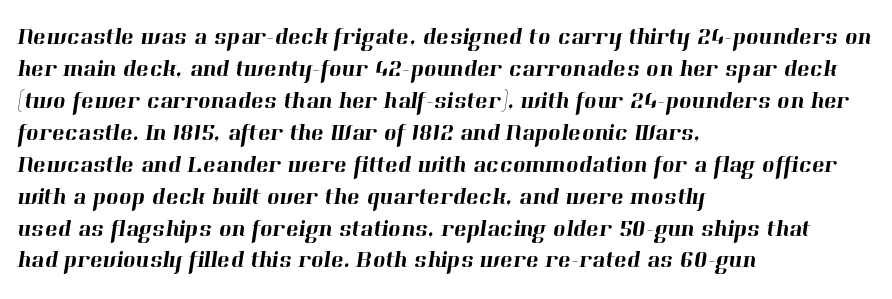
Tracking value appears to be zero — textbook default spacing. Notice how the passage keeps a crisp vertical edge on the left only. Anything drawn beneath the words? Only blank space. Baseline-to-baseline distance is the conventional proportion of letter height.
